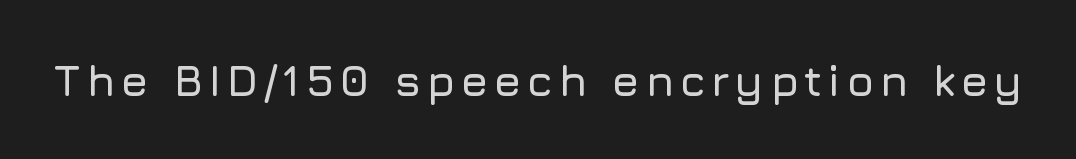
The rendering uses natural spacing where letterforms have individual widths. Font category for this specimen: sans-serif. These lines were composed using upright roman letters. Descender tails drop into unmarked territory.
